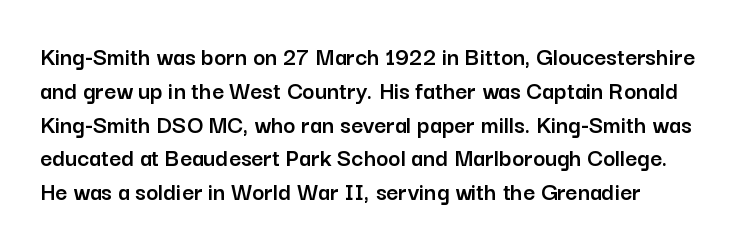
Q: Is the text italic (slanted)? A: No, it is upright.
Q: Is the text underlined? A: No.
Q: Is the spacing between letters normal or unusually wide? A: Normal.
Q: Is the spacing between lines tight, normal or loose? A: Normal.
